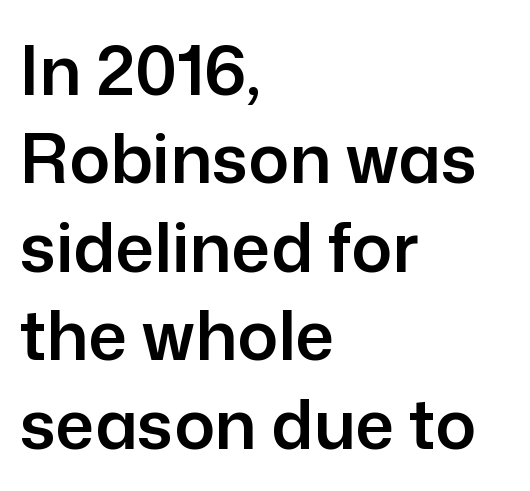
Q: Is the text italic (slanted)? A: No, it is upright.
Q: Is the typeface a serif or a sans-serif typeface? A: Sans-serif.
Q: Is the text underlined? A: No.
Q: How is the paragraph aligned? A: Left-aligned.
Q: Is the spacing between letters normal or unusually wide? A: Normal.
Q: Is the spacing between lines tight, normal or loose? A: Normal.
Q: Width (condensed, normal, or wide)? A: Normal.
Q: Stroke contrast? A: Low.
Q: x-height? A: Medium.
Q: Monospaced? A: No.
